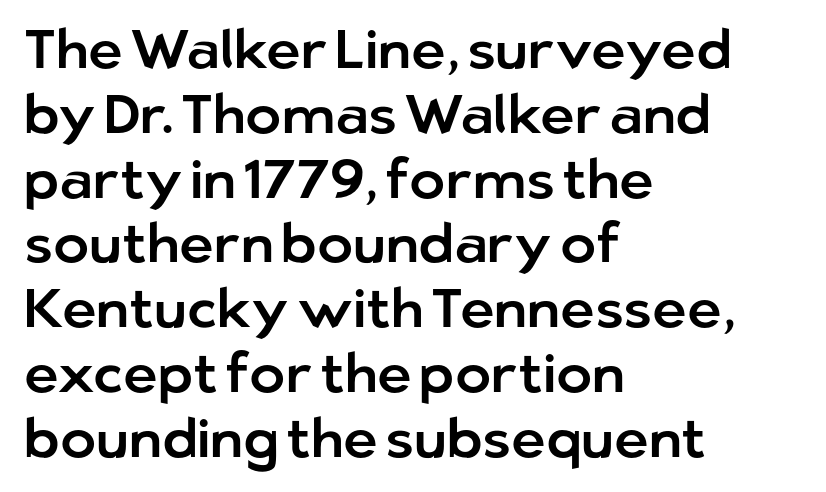
Q: Is the text italic (slanted)? A: No, it is upright.
Q: Is the typeface a serif or a sans-serif typeface? A: Sans-serif.
Q: Is the text underlined? A: No.
Q: How is the paragraph aligned? A: Left-aligned.
Q: Is the spacing between letters normal or unusually wide? A: Normal.
Q: Width (condensed, normal, or wide)? A: Normal.
Q: Stroke contrast? A: Low.
Q: x-height? A: Medium.
Q: Monospaced? A: No.
